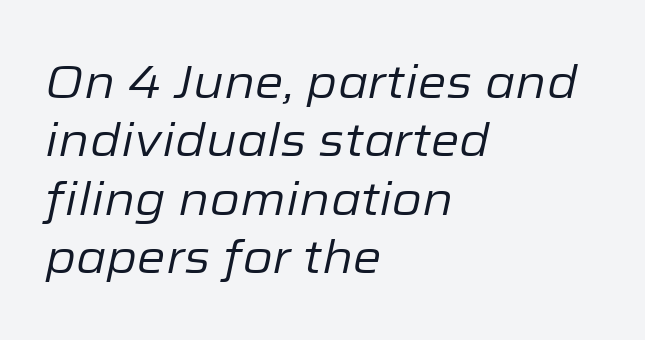
Q: Is the text bold? A: No.
Q: Is the text italic (slanted)? A: Yes, it leans right by about 12 degrees.
Q: Is the text underlined? A: No.
Q: How is the paragraph aligned? A: Left-aligned.
Q: Is the spacing between letters normal or unusually wide? A: Normal.
Q: Is the spacing between lines tight, normal or loose? A: Normal.
Q: Width (condensed, normal, or wide)? A: Normal.
Q: Stroke contrast? A: Low.
Q: x-height? A: Medium.
Q: Monospaced? A: No.
